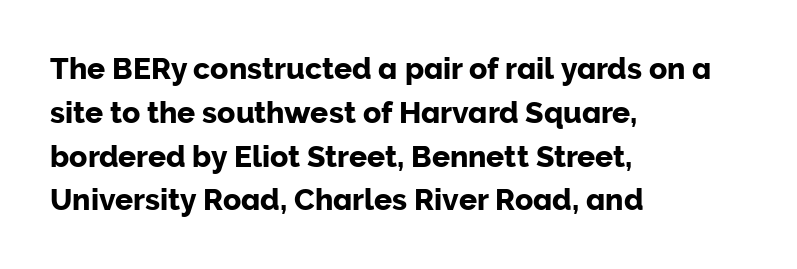
The letterforms sit shoulder to shoulder at normal distance. Is there any slant? The stems are plumb. Each row of text sits above clean, open space. Does the copy run flush right? No — it runs flush left. Regarding leading, the lines here are spaced in the standard way.
